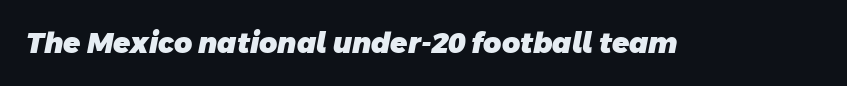
Character widths vary here, with narrow letters taking less room than wide ones. Characters follow at the spacing the type designer built in. Does the type have serifs? No, each stem ends abruptly. Descenders hang freely into open space.
